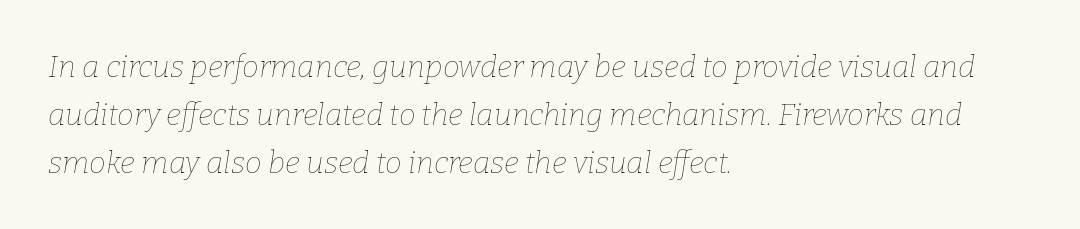
The image shows 30 px thin type, italic (leaning right); set left-aligned, normal line spacing (1.6x), normal letter spacing, not underlined; low stroke contrast and a medium x-height.
